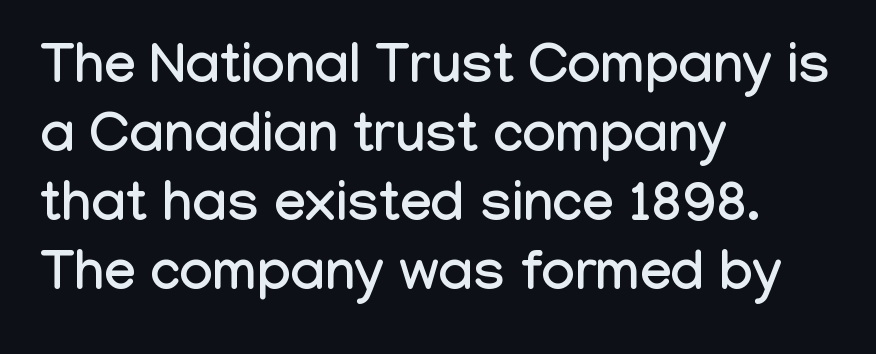
The image shows 56 px condensed sans-serif type, upright; set left-aligned, line spacing 1.23x, normal letter spacing, not underlined; low stroke contrast and a medium x-height.
